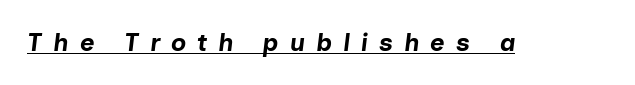
The image shows 25 px bold type, italic (leaning right); set unusually wide letter spacing (+0.44 em), underlined.
